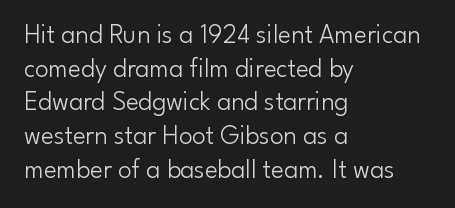
The image shows 27 px text type, upright; set left-aligned, normal line spacing (1.25x), normal letter spacing, not underlined.
